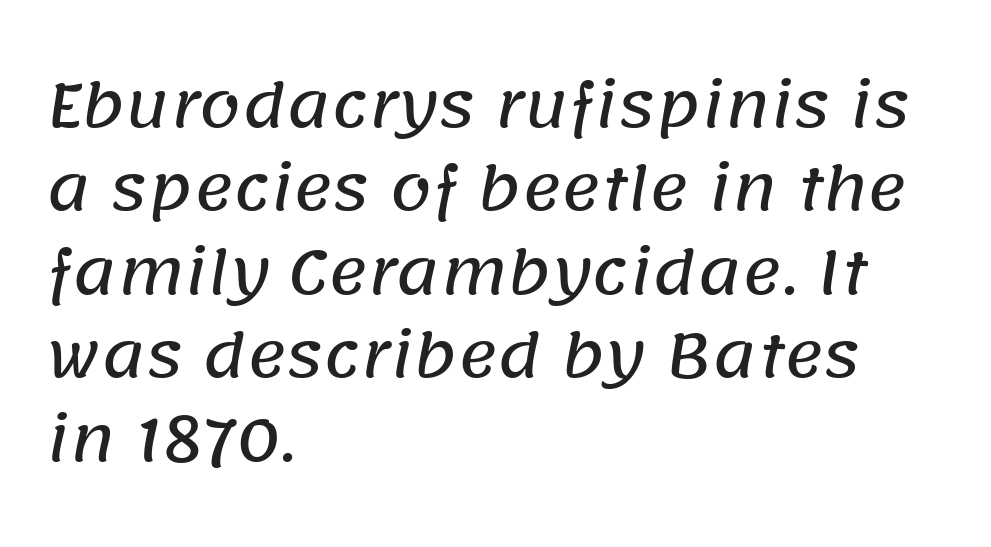
Q: Is the typeface a serif or a sans-serif typeface? A: Sans-serif.
Q: Is the text underlined? A: No.
Q: How is the paragraph aligned? A: Left-aligned.
Q: Is the spacing between letters normal or unusually wide? A: Normal.
Q: Is the spacing between lines tight, normal or loose? A: Normal.
Q: Width (condensed, normal, or wide)? A: Normal.
Q: Stroke contrast? A: Low.
Q: x-height? A: Large.
Q: Monospaced? A: No.
